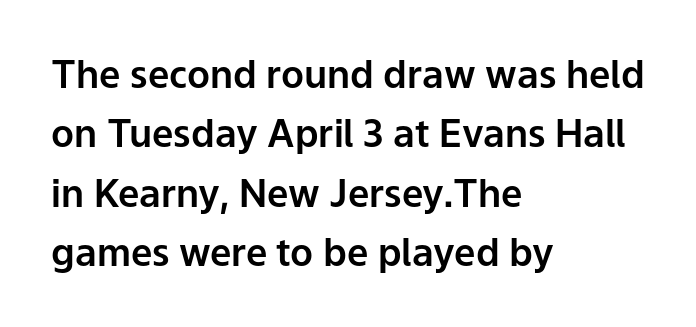
The image shows 38 px sans-serif type, upright; set left-aligned, normal line spacing (1.56x), normal letter spacing, not underlined; low stroke contrast and a medium x-height.
